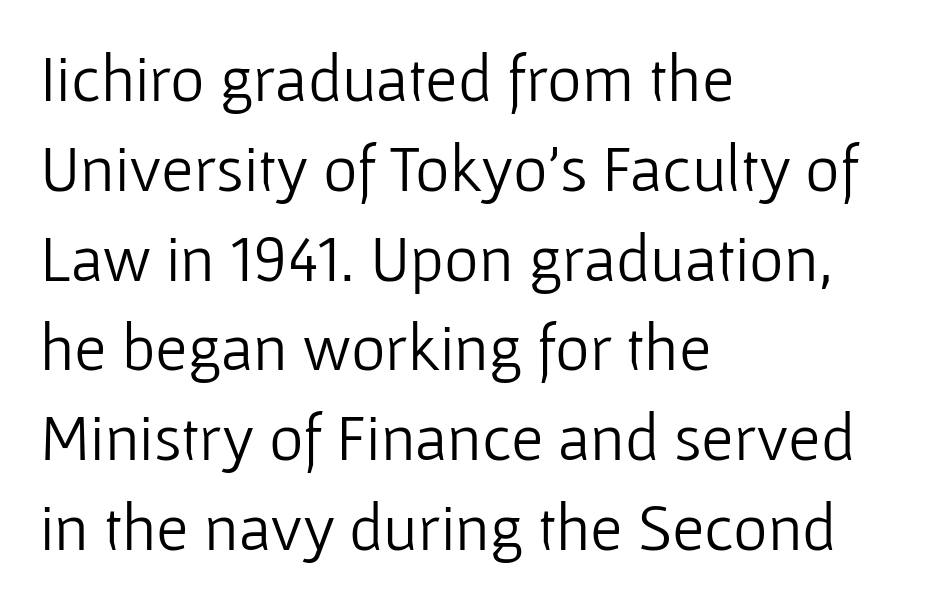
The rendering uses natural spacing where letterforms have individual widths. This rendering features lettering with no underline. Teacher's note: observe the even left margin — that is flush-left alignment. The axis of the letterforms is exactly vertical.
